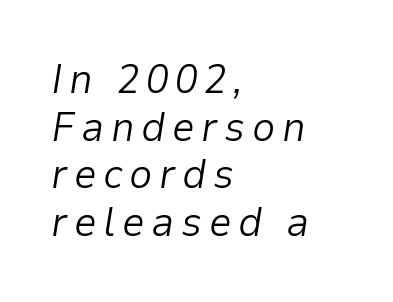
Q: Is the text bold? A: No.
Q: Is the text italic (slanted)? A: Yes, it leans right by about 9 degrees.
Q: Is the text underlined? A: No.
Q: How is the paragraph aligned? A: Left-aligned.
Q: Width (condensed, normal, or wide)? A: Normal.
Q: Stroke contrast? A: Low.
Q: x-height? A: Medium.
Q: Monospaced? A: No.
